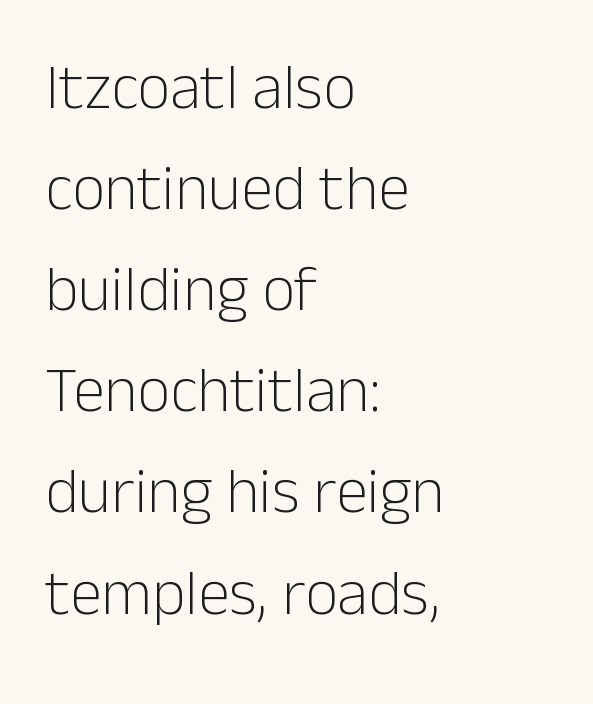
A bare baseline throughout the passage. These lines are rendered in a variable-pitch font. The paragraph has a hard left edge and a soft right edge. Bold? No — there's no thickening of the strokes. This is the regular roman posture of the typeface. Evenly set lines give the paragraph a standard silhouette.
